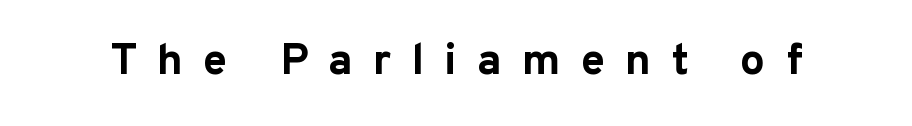
Q: Is the text bold? A: Yes.
Q: Is the text italic (slanted)? A: No, it is upright.
Q: Is the typeface a serif or a sans-serif typeface? A: Sans-serif.
Q: Is the text underlined? A: No.
Q: Is the spacing between letters normal or unusually wide? A: Unusually wide.
Q: Width (condensed, normal, or wide)? A: Normal.
Q: Stroke contrast? A: Low.
Q: x-height? A: Medium.
Q: Monospaced? A: No.
